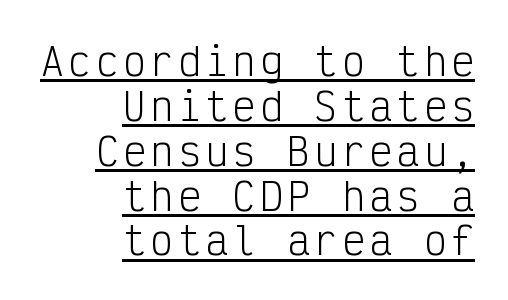
The image shows 38 px light, condensed sans-serif type, upright, monospaced; set right-aligned, line spacing 1.18x, underlined; low stroke contrast and a medium x-height.
